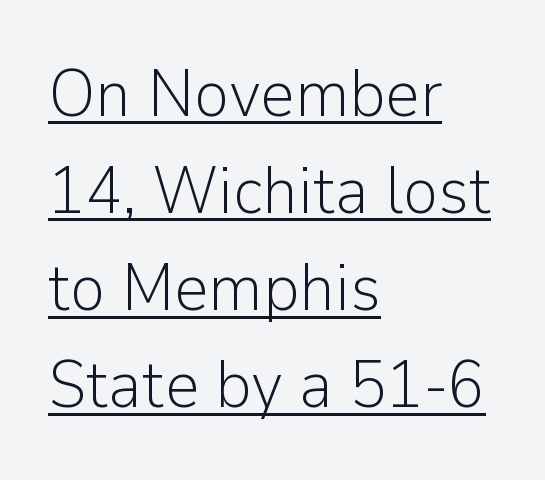
Q: Is the text bold? A: No.
Q: Is the text italic (slanted)? A: No, it is upright.
Q: Is the typeface a serif or a sans-serif typeface? A: Sans-serif.
Q: Is the text underlined? A: Yes.
Q: How is the paragraph aligned? A: Left-aligned.
Q: Is the spacing between letters normal or unusually wide? A: Normal.
Q: Is the spacing between lines tight, normal or loose? A: Normal.
Q: Width (condensed, normal, or wide)? A: Normal.
Q: Stroke contrast? A: Low.
Q: x-height? A: Medium.
Q: Monospaced? A: No.
